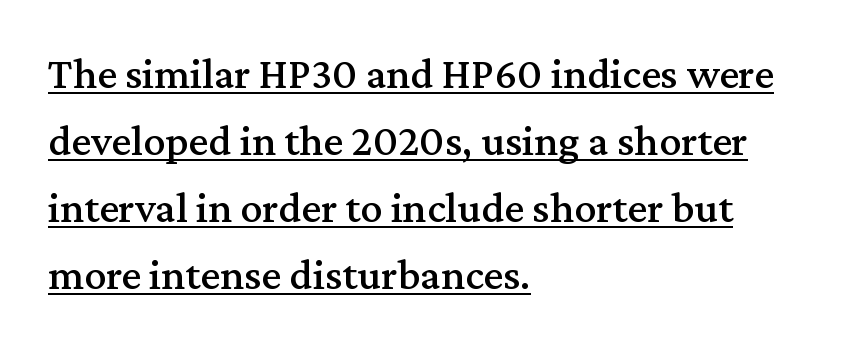
Q: Is the text italic (slanted)? A: No, it is upright.
Q: Is the typeface a serif or a sans-serif typeface? A: Serif.
Q: Is the text underlined? A: Yes.
Q: How is the paragraph aligned? A: Left-aligned.
Q: Is the spacing between letters normal or unusually wide? A: Normal.
Q: Is the spacing between lines tight, normal or loose? A: Normal.
Q: Width (condensed, normal, or wide)? A: Normal.
Q: Stroke contrast? A: Medium.
Q: x-height? A: Medium.
Q: Monospaced? A: No.
